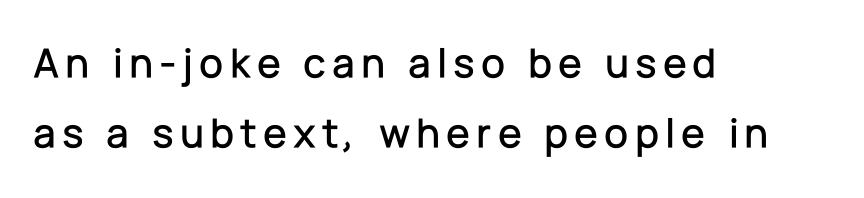
Examine the stroke ends and you'll find no serifs. Posture: upright roman. This rendering uses left alignment, leaving the right contour irregular. Horizontal bands of white between lines are of average thickness. Only glyphs here, with clear space below each row. These lines are rendered in a variable-pitch font.
